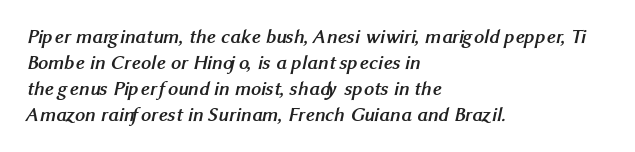
Q: Is the text bold? A: Yes.
Q: Is the text underlined? A: No.
Q: How is the paragraph aligned? A: Left-aligned.
Q: Is the spacing between letters normal or unusually wide? A: Normal.
Q: Is the spacing between lines tight, normal or loose? A: Normal.
